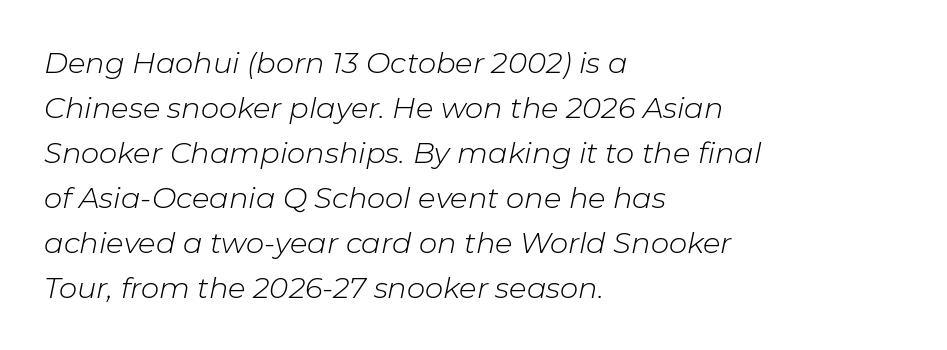
Q: Is the text bold? A: No.
Q: Is the text italic (slanted)? A: Yes, it leans right by about 11 degrees.
Q: Is the text underlined? A: No.
Q: How is the paragraph aligned? A: Left-aligned.
Q: Is the spacing between letters normal or unusually wide? A: Normal.
Q: Is the spacing between lines tight, normal or loose? A: Normal.
Q: Width (condensed, normal, or wide)? A: Normal.
Q: Stroke contrast? A: Low.
Q: x-height? A: Medium.
Q: Monospaced? A: No.
